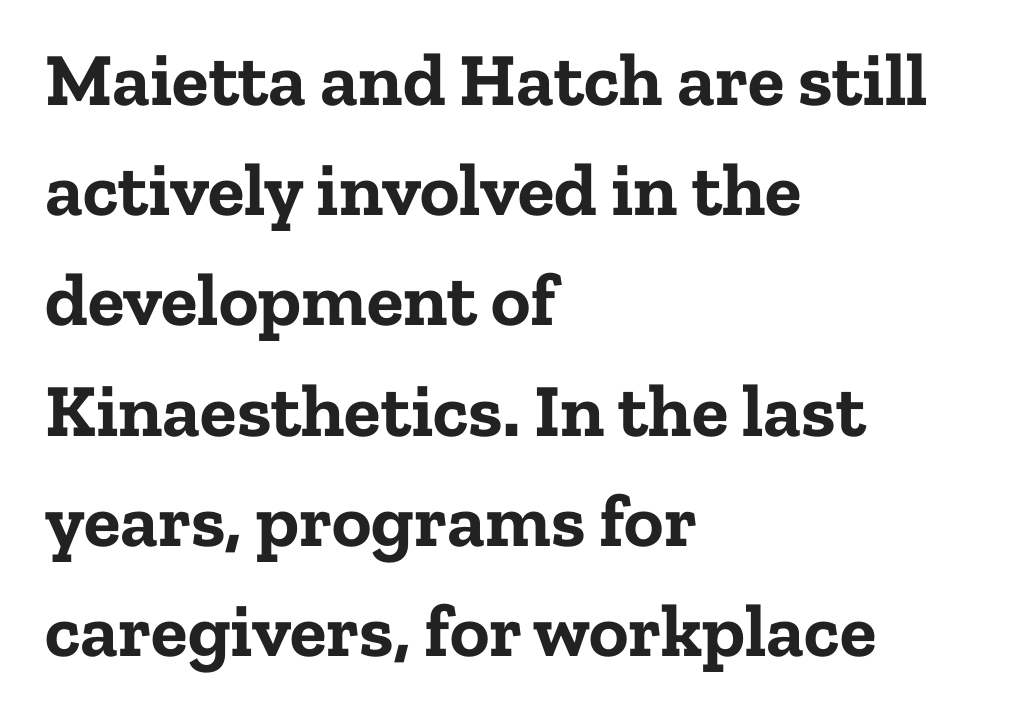
Think of a printed novel: that variable character pitch is what you see here. Font category for this specimen: serif. Stroke thickness is high; the sample reads as a true bold. Words float on clear page, feet unadorned.
